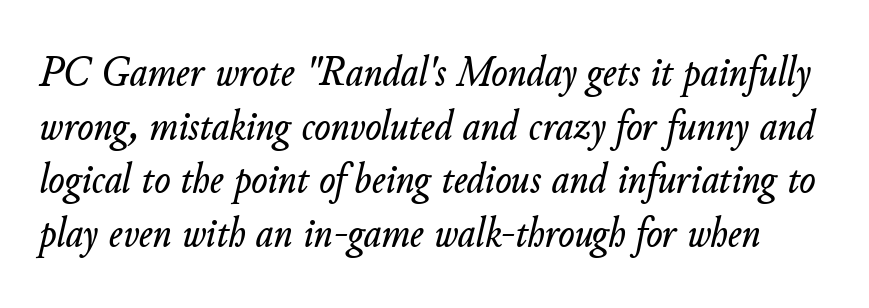
{"italic": "yes", "lean": "right", "slant_degrees": 11, "width": "normal", "stroke_contrast": "low", "x_height": "small", "monospaced": "no", "underline": "no", "line_spacing": "normal", "line_spacing_ratio": 1.25, "letter_spacing": "normal", "letter_spacing_em": 0.0, "glyph_px": 43}
